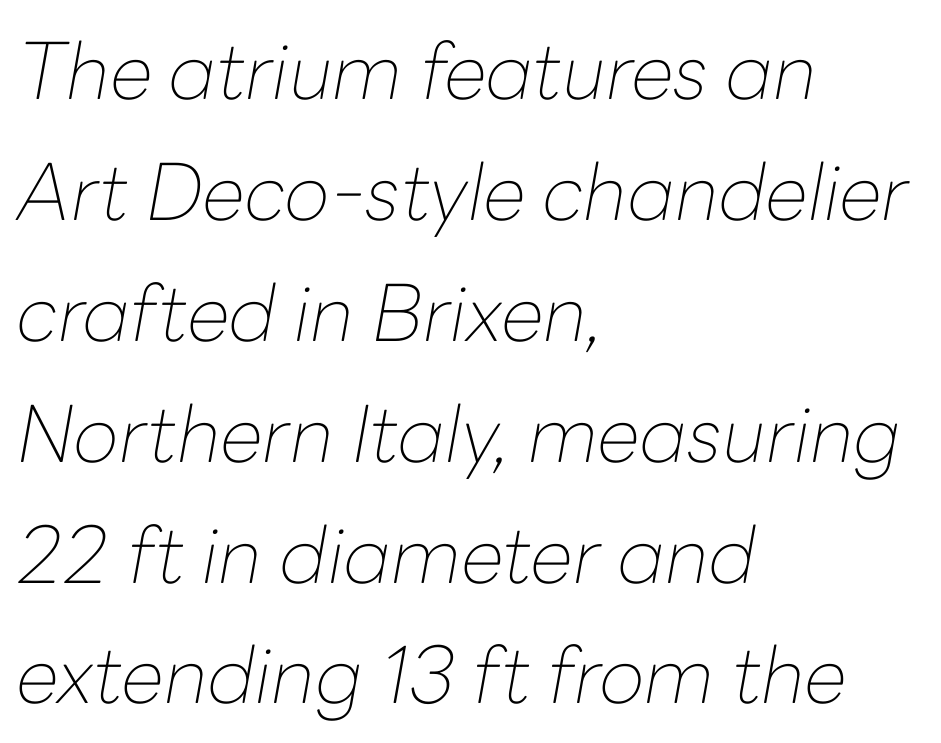
The image shows 78 px thin type, italic (leaning right); set left-aligned, normal line spacing (1.55x), normal letter spacing, not underlined; low stroke contrast and a medium x-height.
